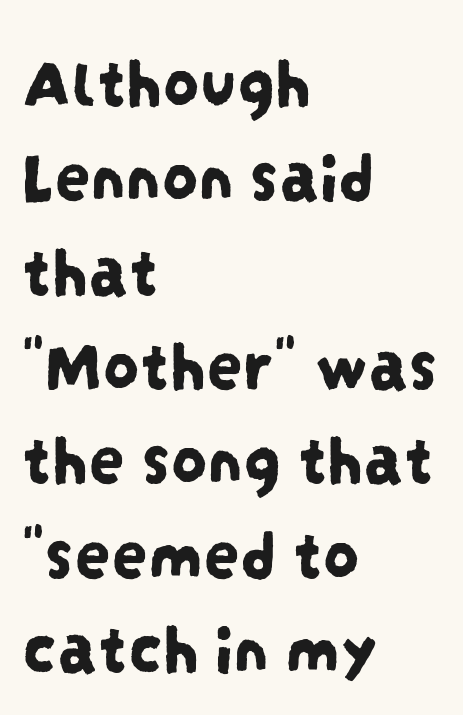
{"serif": "no", "width": "condensed", "stroke_contrast": "low", "x_height": "large", "monospaced": "no", "underline": "no", "align": "left", "line_spacing": "normal", "line_spacing_ratio": 1.31, "letter_spacing": "normal", "letter_spacing_em": 0.0, "glyph_px": 72}
